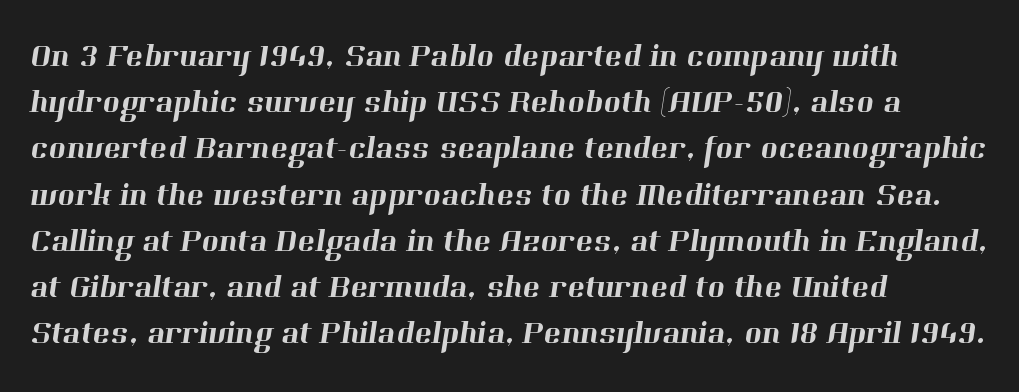
Q: Is the typeface a serif or a sans-serif typeface? A: Serif.
Q: Is the text underlined? A: No.
Q: How is the paragraph aligned? A: Left-aligned.
Q: Is the spacing between letters normal or unusually wide? A: Normal.
Q: Is the spacing between lines tight, normal or loose? A: Normal.
Q: Width (condensed, normal, or wide)? A: Normal.
Q: Stroke contrast? A: High.
Q: x-height? A: Medium.
Q: Monospaced? A: No.
